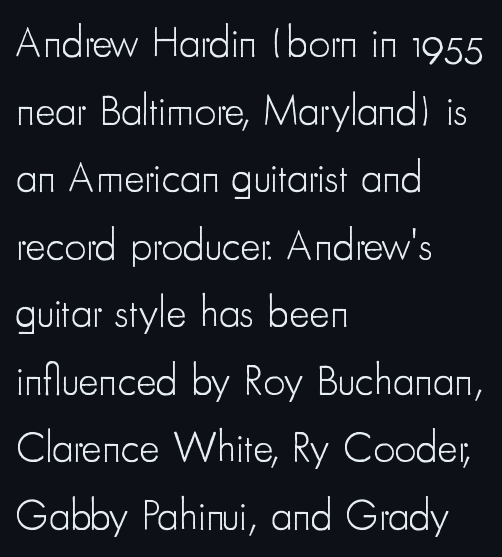
Bare-footed words on every line. Is the block centered? No — it sits flush against the left margin. Varying glyph widths throughout — classic text-font behaviour. Every character sits straight up, as roman type does. Interline gaps are of average width in this sample. Note: no serifs on the glyphs.
